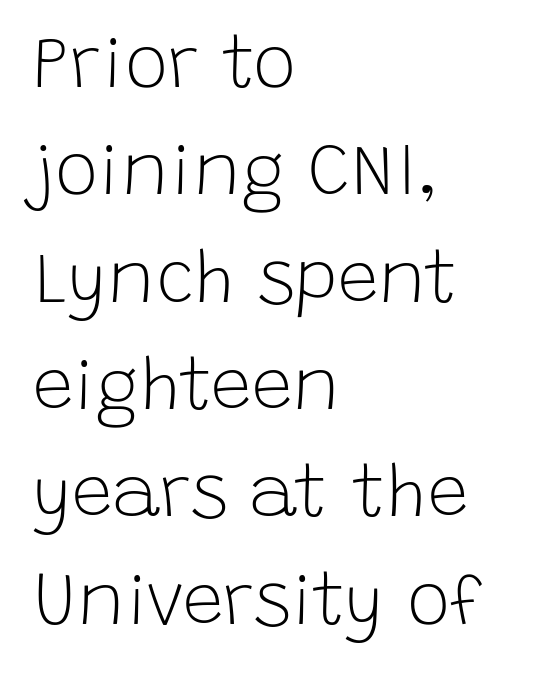
Ordinary non-slanted type is in use. Each stroke keeps to a modest, everyday thickness or less. Decoration check: the copy has no underline. Regarding leading, the lines here are spaced in the standard way. Is this a fixed-width face? No — the glyphs have proportional, varying widths.
